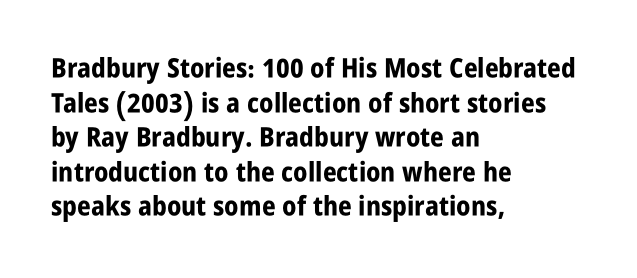
Compared with typical body copy, the letter spacing here is the same. The setting favours the left margin, as ordinary paragraphs usually do. Heft: maximum for text — a bold. Beneath every word, the page is bare. Successive baselines arrive at the customary interval. These lines were composed using upright roman letters.
